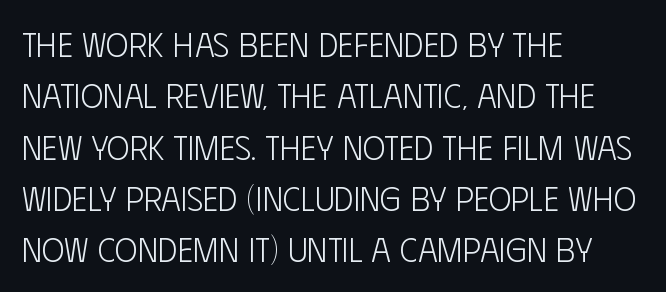
Q: Is the text bold? A: No.
Q: Is the text italic (slanted)? A: No, it is upright.
Q: Is the typeface a serif or a sans-serif typeface? A: Sans-serif.
Q: Is the text underlined? A: No.
Q: How is the paragraph aligned? A: Left-aligned.
Q: Is the spacing between letters normal or unusually wide? A: Normal.
Q: Is the spacing between lines tight, normal or loose? A: Normal.
Q: Width (condensed, normal, or wide)? A: Condensed.
Q: Stroke contrast? A: Low.
Q: x-height? A: Large.
Q: Monospaced? A: No.
